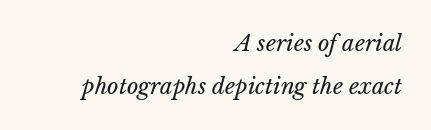
{"bold": "no", "underline": "no", "align": "right", "line_spacing": "loose", "line_spacing_ratio": 1.96, "letter_spacing": "normal", "letter_spacing_em": 0.0, "glyph_px": 22}
